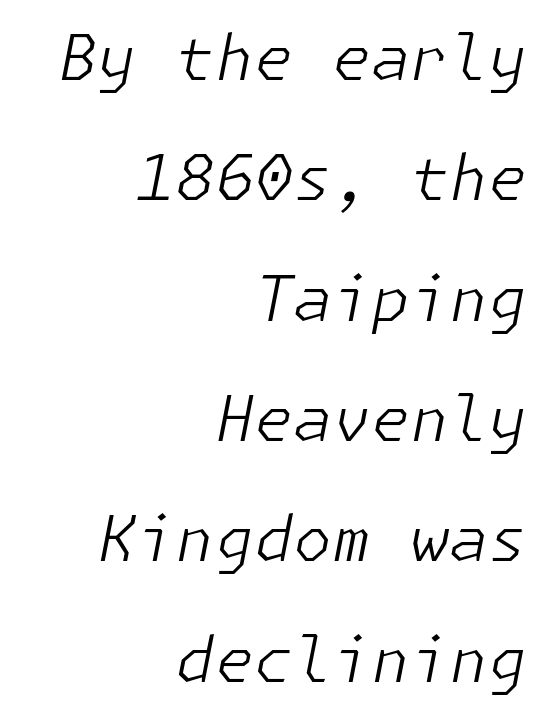
The axis of the letterforms is tilted away from vertical. The weight would be labelled regular, book, light, or lighter still. The area under the type is left untouched. How would I describe the line gaps? Wide and relaxed. What stands out about the letter spacing? Nothing — it is the standard amount.
